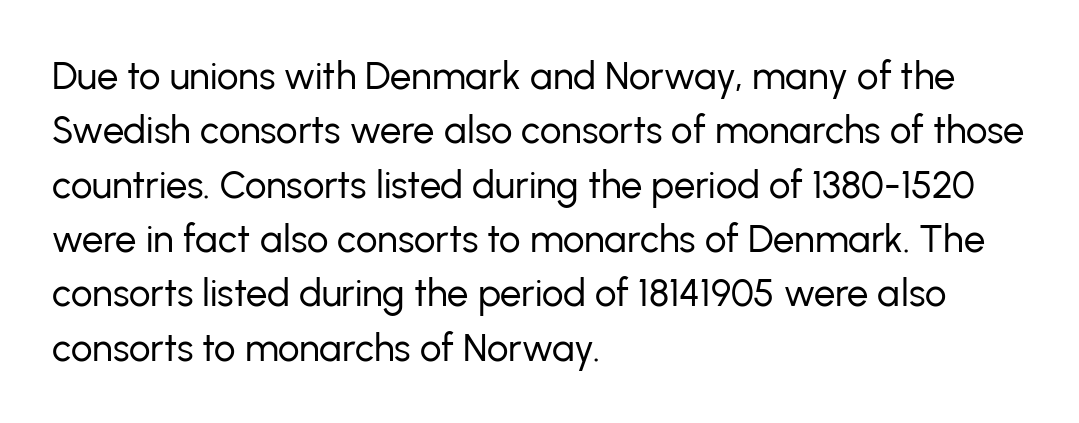
In terms of letterform style, serifs are entirely absent. Every row of glyphs begins at an identical x-position on the left. The letters look calm and open, with moderate or lighter stems. Students, observe: this is what conventionally led text looks like. Decoration check: the copy has no underline. It's the straight-up-and-down kind of type.
